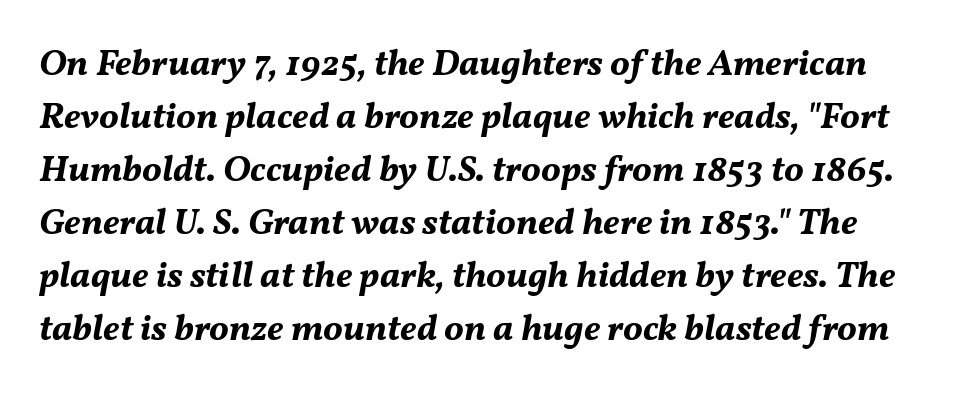
Q: Is the text bold? A: Yes.
Q: Is the text italic (slanted)? A: Yes, it leans right by about 11 degrees.
Q: Is the text underlined? A: No.
Q: Is the spacing between letters normal or unusually wide? A: Normal.
Q: Is the spacing between lines tight, normal or loose? A: Normal.
Q: Width (condensed, normal, or wide)? A: Normal.
Q: Stroke contrast? A: Medium.
Q: x-height? A: Medium.
Q: Monospaced? A: No.
